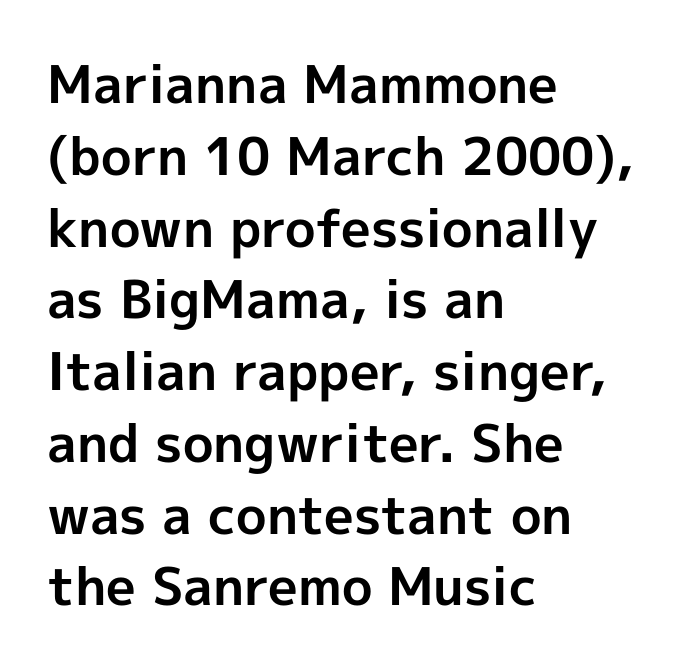
The image shows 52 px bold sans-serif type, upright; set left-aligned, normal line spacing (1.38x), normal letter spacing, not underlined; a medium x-height.
